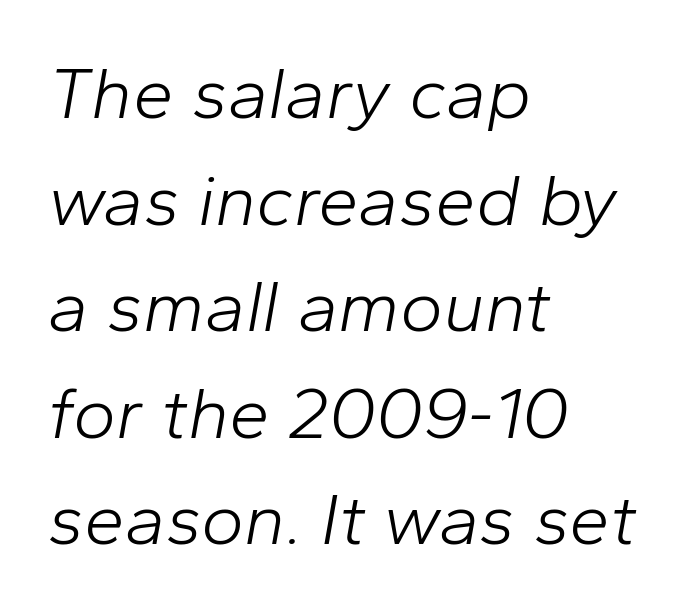
Q: Is the text bold? A: No.
Q: Is the text italic (slanted)? A: Yes, it leans right by about 10 degrees.
Q: Is the text underlined? A: No.
Q: How is the paragraph aligned? A: Left-aligned.
Q: Is the spacing between letters normal or unusually wide? A: Normal.
Q: Is the spacing between lines tight, normal or loose? A: Normal.
Q: Width (condensed, normal, or wide)? A: Normal.
Q: Stroke contrast? A: Low.
Q: x-height? A: Medium.
Q: Monospaced? A: No.
